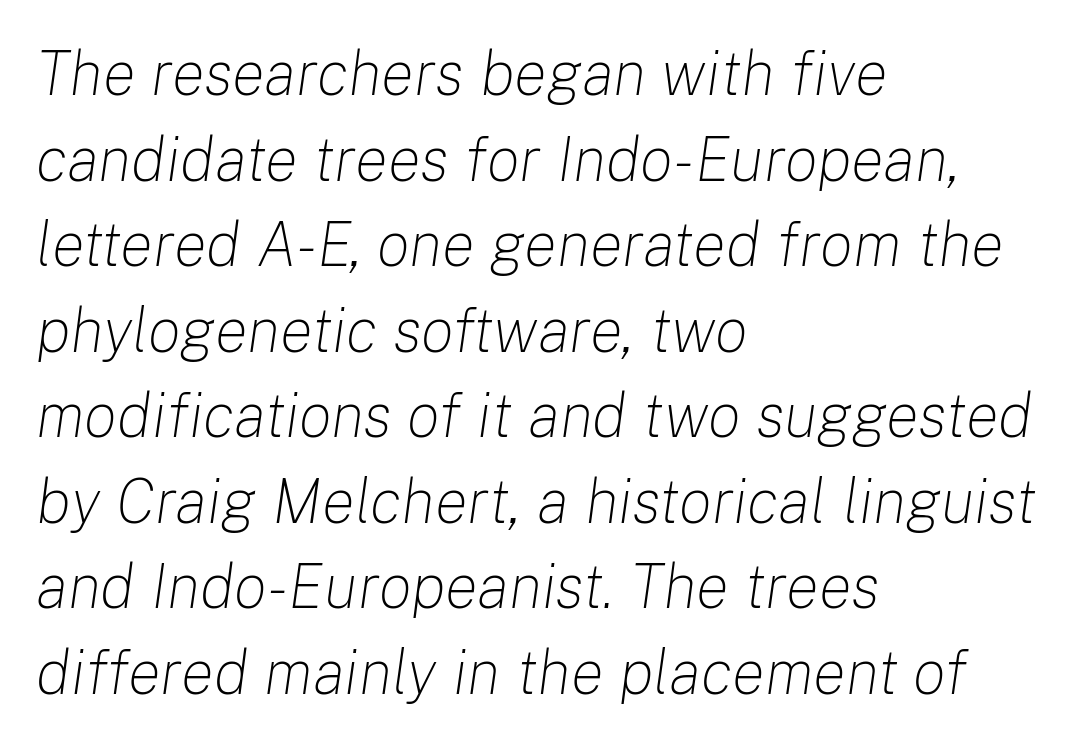
{"italic": "yes", "lean": "right", "slant_degrees": 8, "bold": "no", "weight": "light", "width": "normal", "stroke_contrast": "low", "x_height": "medium", "monospaced": "no", "underline": "no", "align": "left", "line_spacing": "normal", "line_spacing_ratio": 1.38, "letter_spacing": "normal", "letter_spacing_em": 0.0, "glyph_px": 62}
